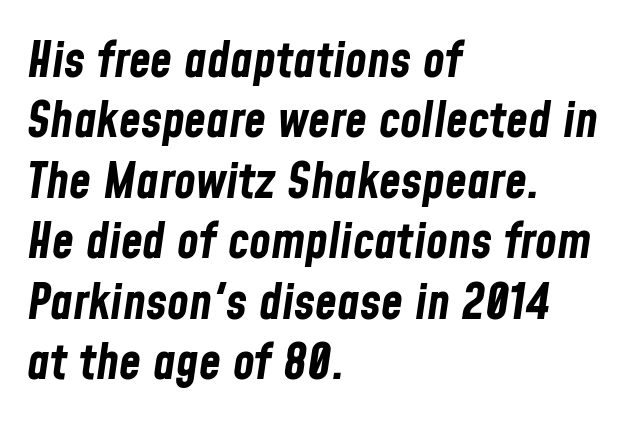
The glyphs have the mass of a bold cut. Students, note that the glyphs here touch the page at normal intervals. The typesetter chose a ragged-right arrangement here. The space directly below the letters is spotless.
